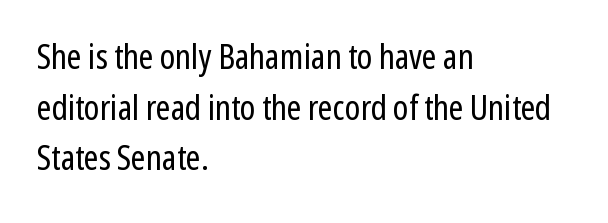
The glyphs are unaccompanied by any horizontal stroke below them. Nope, not italic — everything's standing straight. Regular leading. The face used here is proportionally spaced, like ordinary book or web type.
